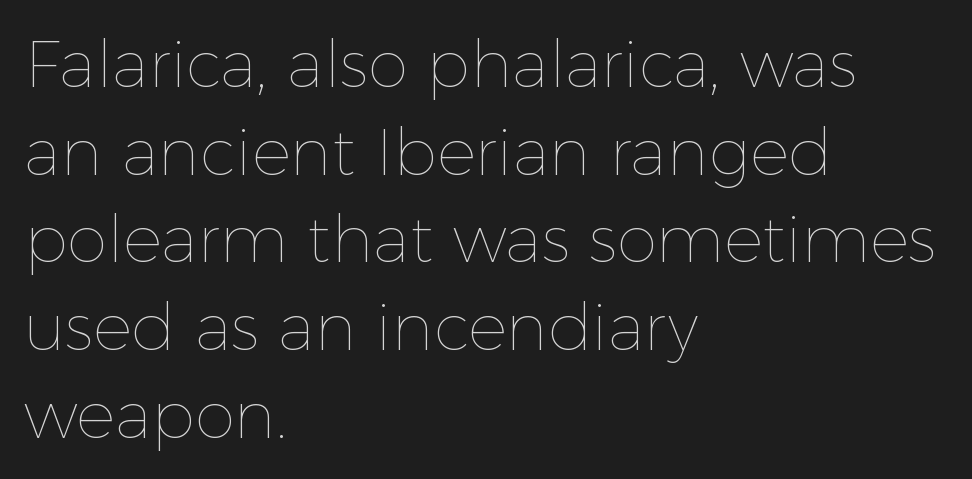
Weight: not bold — regular or lighter. Posture: upright roman. The rows are spaced the way most documents space them. The lines in this sample share a left origin and differ only in where they stop. Character widths vary here, with narrow letters taking less room than wide ones.
